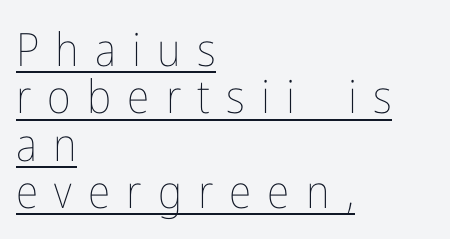
Q: Is the text bold? A: No.
Q: Is the text italic (slanted)? A: No, it is upright.
Q: Is the text underlined? A: Yes.
Q: How is the paragraph aligned? A: Left-aligned.
Q: Is the spacing between letters normal or unusually wide? A: Unusually wide.
Q: Is the spacing between lines tight, normal or loose? A: Tight.
Q: Width (condensed, normal, or wide)? A: Condensed.
Q: Stroke contrast? A: Low.
Q: x-height? A: Medium.
Q: Monospaced? A: No.
